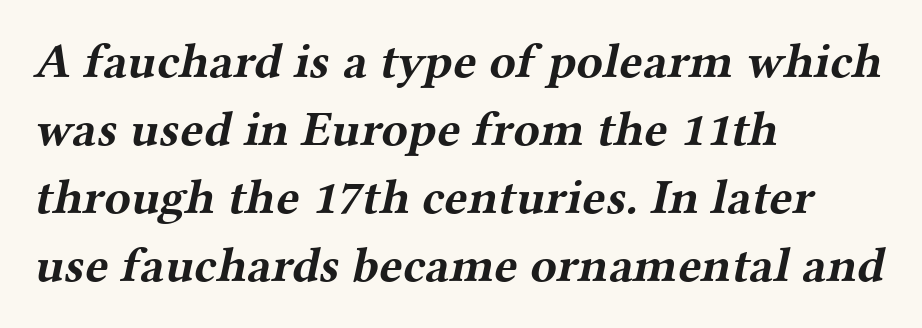
{"serif": "yes", "bold": "yes", "weight": "bold", "width": "wide", "stroke_contrast": "medium", "x_height": "medium", "monospaced": "no", "underline": "no", "align": "left", "line_spacing": "normal", "line_spacing_ratio": 1.39, "letter_spacing": "normal", "letter_spacing_em": 0.0, "glyph_px": 49}
